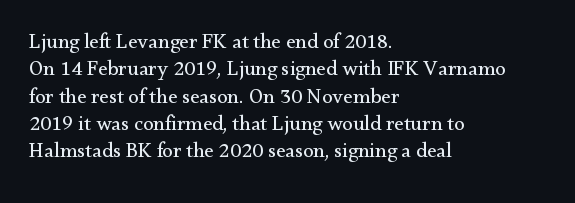
{"italic": "no", "bold": "no", "underline": "no", "align": "left", "line_spacing": "normal", "line_spacing_ratio": 1.3, "letter_spacing": "normal", "letter_spacing_em": 0.0, "glyph_px": 21}
